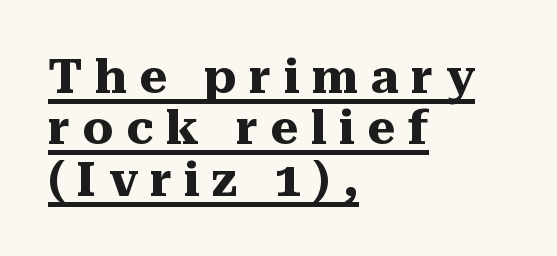
{"serif": "yes", "italic": "no", "bold": "yes", "weight": "heavy", "width": "normal", "stroke_contrast": "medium", "x_height": "medium", "monospaced": "no", "underline": "yes", "align": "left", "line_spacing": "tight", "line_spacing_ratio": 1.07, "letter_spacing": "wide", "letter_spacing_em": 0.26, "glyph_px": 48}
